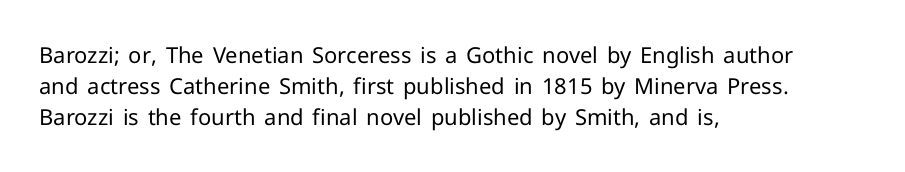
{"italic": "no", "bold": "no", "underline": "no", "align": "left", "line_spacing": "normal", "line_spacing_ratio": 1.41, "letter_spacing": "normal", "letter_spacing_em": 0.0, "glyph_px": 22}
